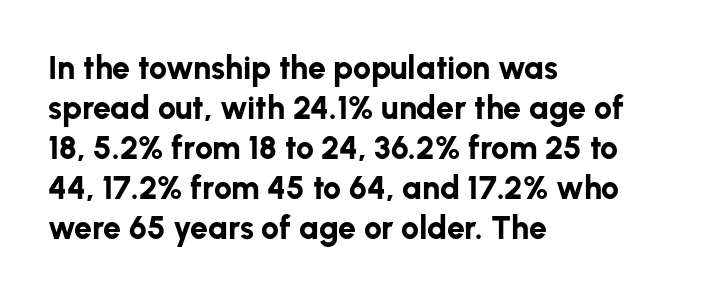
Q: Is the text bold? A: Yes.
Q: Is the text italic (slanted)? A: No, it is upright.
Q: Is the typeface a serif or a sans-serif typeface? A: Sans-serif.
Q: Is the text underlined? A: No.
Q: How is the paragraph aligned? A: Left-aligned.
Q: Is the spacing between letters normal or unusually wide? A: Normal.
Q: Is the spacing between lines tight, normal or loose? A: Normal.
Q: Width (condensed, normal, or wide)? A: Normal.
Q: Stroke contrast? A: Low.
Q: x-height? A: Medium.
Q: Monospaced? A: No.
